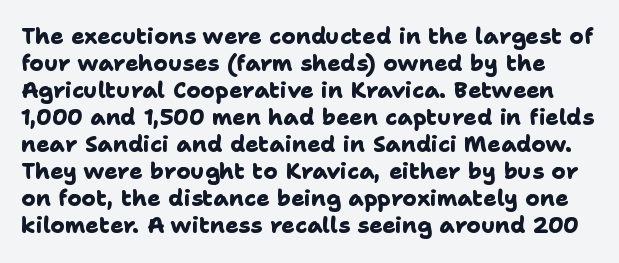
{"bold": "yes", "underline": "no", "line_spacing_ratio": 1.23, "letter_spacing": "normal", "letter_spacing_em": 0.0, "glyph_px": 22}
